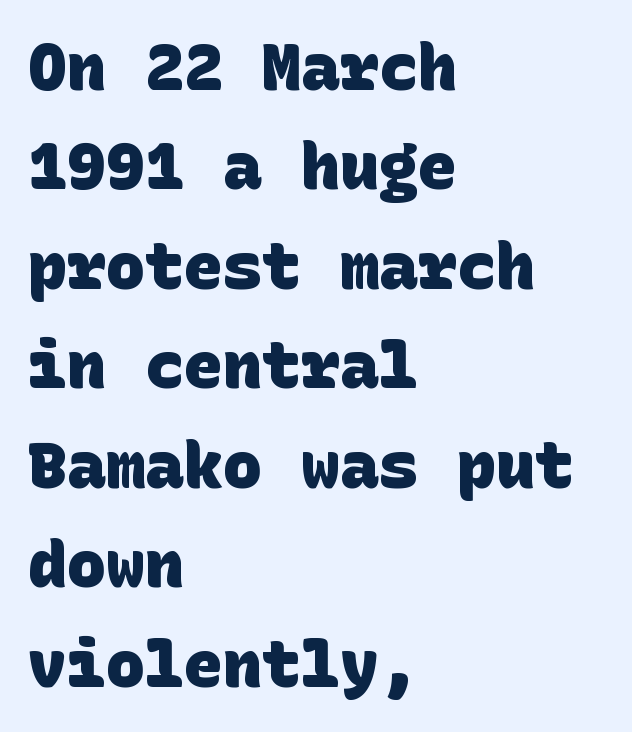
Q: Is the text bold? A: Yes.
Q: Is the typeface a serif or a sans-serif typeface? A: Sans-serif.
Q: Is the text underlined? A: No.
Q: How is the paragraph aligned? A: Left-aligned.
Q: Is the spacing between letters normal or unusually wide? A: Normal.
Q: Is the spacing between lines tight, normal or loose? A: Normal.
Q: Width (condensed, normal, or wide)? A: Normal.
Q: Stroke contrast? A: Low.
Q: x-height? A: Large.
